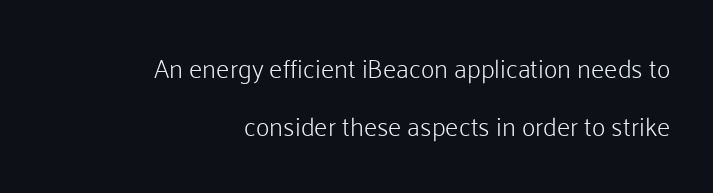
{"italic": "no", "bold": "no", "underline": "no", "align": "right", "line_spacing": "loose", "line_spacing_ratio": 2.24, "letter_spacing": "normal", "letter_spacing_em": 0.0, "glyph_px": 26}
